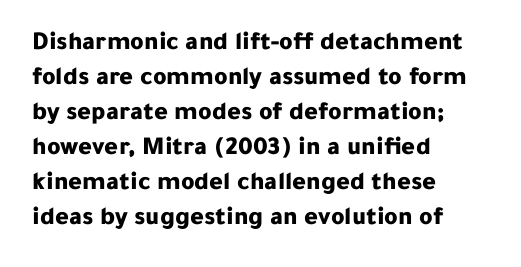
The image shows 26 px bold type, upright; set left-aligned, normal line spacing (1.35x), normal letter spacing, not underlined.
